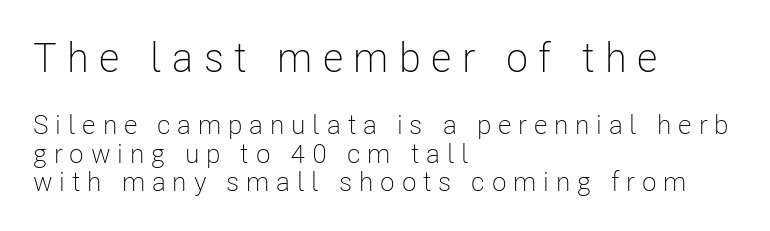
The image shows 41 px light, condensed sans-serif type, upright; set left-aligned, tight line spacing (1.04x), unusually wide letter spacing (+0.25 em), not underlined; the first (top) block is 1.52x larger; low stroke contrast and a medium x-height.
